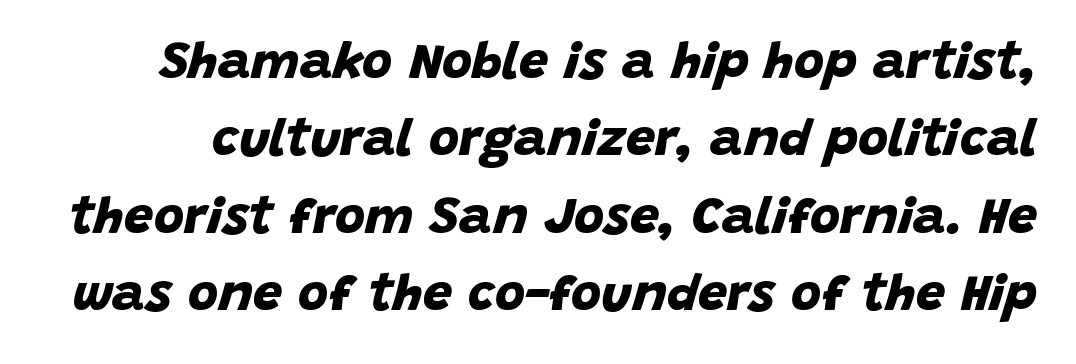
This sample uses a sans-serif face. Character widths vary here, with narrow letters taking less room than wide ones. The tracking reads as untouched default to a designer's eye. Beneath every word, the page is bare.
